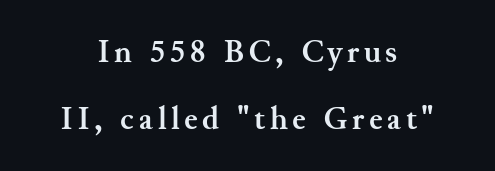
{"serif": "yes", "italic": "no", "bold": "yes", "weight": "semibold", "width": "normal", "stroke_contrast": "medium", "x_height": "small", "monospaced": "no", "underline": "no", "align": "center", "line_spacing": "loose", "line_spacing_ratio": 2.03, "glyph_px": 33}
